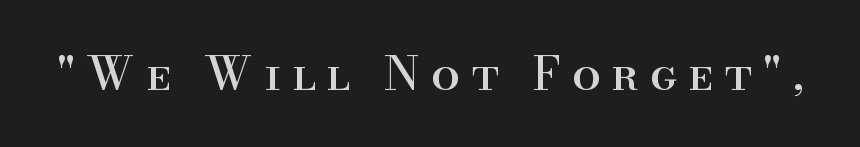
{"serif": "yes", "italic": "no", "width": "normal", "stroke_contrast": "high", "x_height": "small", "monospaced": "no", "underline": "no", "letter_spacing": "wide", "letter_spacing_em": 0.24, "glyph_px": 46}
